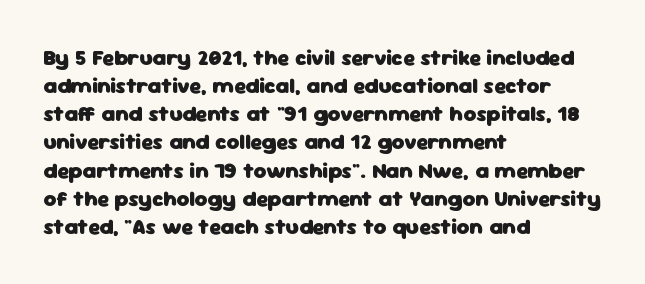
{"italic": "no", "bold": "yes", "underline": "no", "align": "left", "line_spacing": "normal", "line_spacing_ratio": 1.28, "letter_spacing": "normal", "letter_spacing_em": 0.0, "glyph_px": 22}
